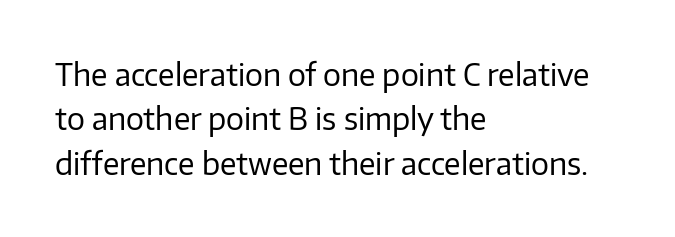
All the whitespace from short lines collects on the right. Check under the words: just untouched page. The horizontal fit of the characters is conventional and even. Grotesque or geometric, the face here clearly has no serifs.
